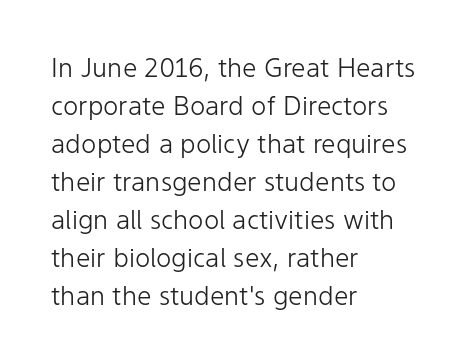
Q: Is the text bold? A: No.
Q: Is the text italic (slanted)? A: No, it is upright.
Q: Is the text underlined? A: No.
Q: How is the paragraph aligned? A: Left-aligned.
Q: Is the spacing between letters normal or unusually wide? A: Normal.
Q: Is the spacing between lines tight, normal or loose? A: Normal.
